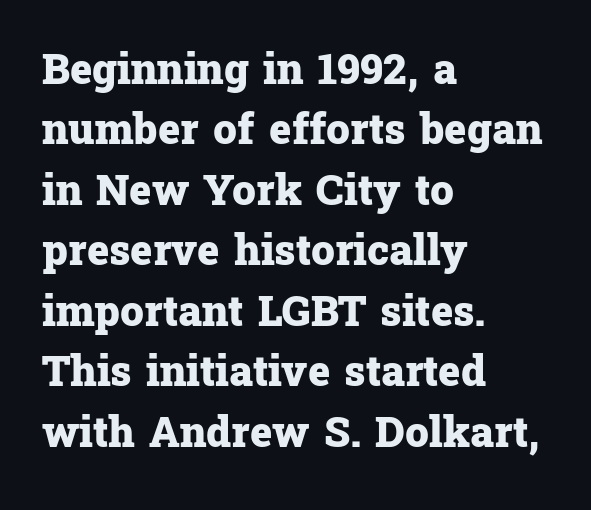
The image shows 42 px heavy serif type, upright; set left-aligned, normal line spacing (1.44x), normal letter spacing, not underlined; low stroke contrast and a medium x-height.
